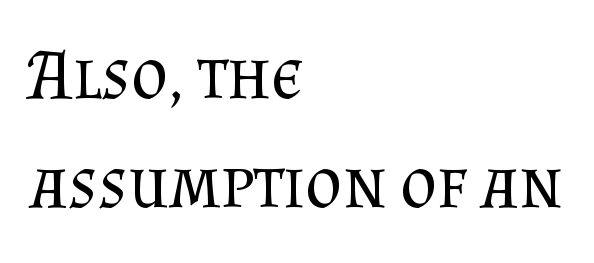
The image shows 71 px regular-weight serif type, upright; set left-aligned, normal line spacing (1.54x), normal letter spacing, not underlined; medium stroke contrast and a small x-height.
